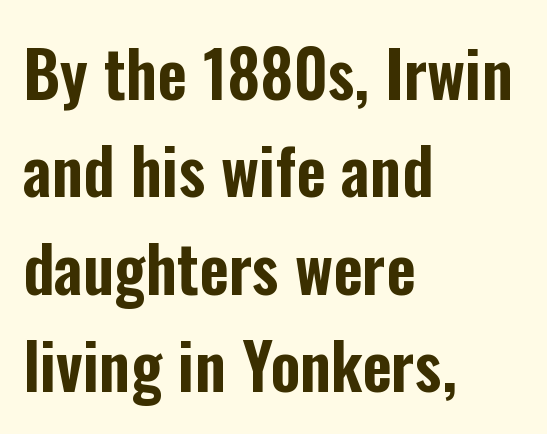
Looks like regular typesetting: each glyph gets only the width it needs. Unlike italic type, these characters show no tilt at all. Characters follow at the spacing the type designer built in. Reading down the column, the eye jumps a familiar distance to each next line. Classification — sans serif. This sample is left-justified, so line endings fall wherever the words run out.
